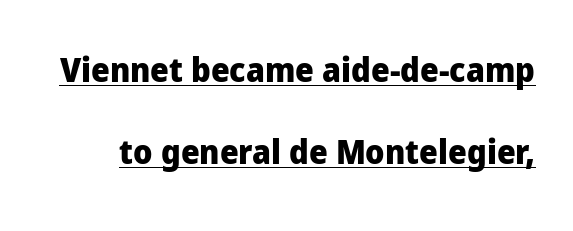
Q: Is the text bold? A: Yes.
Q: Is the text italic (slanted)? A: No, it is upright.
Q: Is the typeface a serif or a sans-serif typeface? A: Sans-serif.
Q: Is the text underlined? A: Yes.
Q: Is the spacing between letters normal or unusually wide? A: Normal.
Q: Is the spacing between lines tight, normal or loose? A: Loose.
Q: Width (condensed, normal, or wide)? A: Normal.
Q: Stroke contrast? A: Low.
Q: x-height? A: Medium.
Q: Monospaced? A: No.
